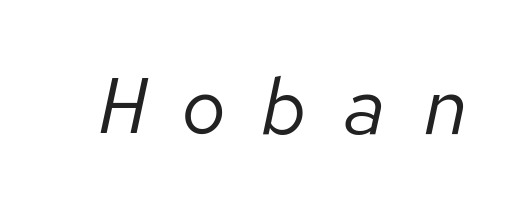
Is this a fixed-width face? Yes — each glyph sits in an identical cell. A typesetter would mark this as italic. In terms of letterspacing, this is a distinctly airy, spread setting. Stems and bowls with no extra thickness — not bold. Each row of text sits above clean, open space.
